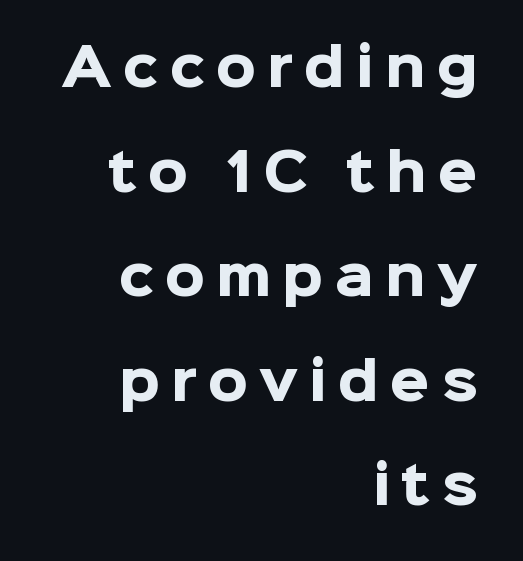
The image shows 51 px heavy sans-serif type, upright; set right-aligned, loose line spacing (2.05x), unusually wide letter spacing (+0.22 em), not underlined; low stroke contrast and a medium x-height.
